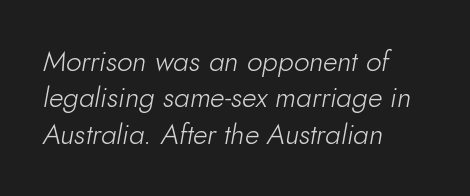
{"italic": "yes", "lean": "right", "slant_degrees": 10, "bold": "no", "weight": "light", "width": "normal", "stroke_contrast": "low", "x_height": "small", "monospaced": "no", "underline": "no", "align": "left", "line_spacing": "normal", "line_spacing_ratio": 1.3, "letter_spacing": "normal", "letter_spacing_em": 0.0, "glyph_px": 28}
